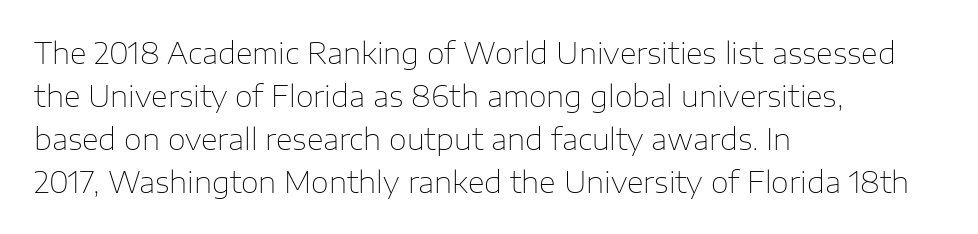
Q: Is the text bold? A: No.
Q: Is the text italic (slanted)? A: No, it is upright.
Q: Is the typeface a serif or a sans-serif typeface? A: Sans-serif.
Q: Is the text underlined? A: No.
Q: How is the paragraph aligned? A: Left-aligned.
Q: Is the spacing between letters normal or unusually wide? A: Normal.
Q: Is the spacing between lines tight, normal or loose? A: Normal.
Q: Width (condensed, normal, or wide)? A: Normal.
Q: Stroke contrast? A: Low.
Q: x-height? A: Medium.
Q: Monospaced? A: No.
